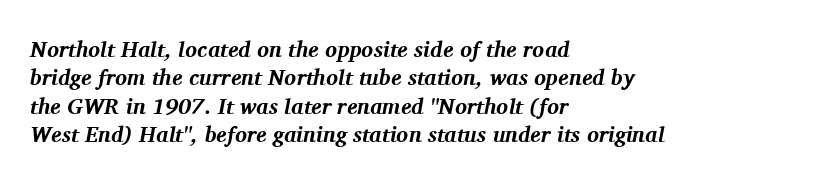
Q: Is the text bold? A: Yes.
Q: Is the text italic (slanted)? A: Yes, it leans right by about 11 degrees.
Q: Is the text underlined? A: No.
Q: How is the paragraph aligned? A: Left-aligned.
Q: Is the spacing between letters normal or unusually wide? A: Normal.
Q: Is the spacing between lines tight, normal or loose? A: Normal.
